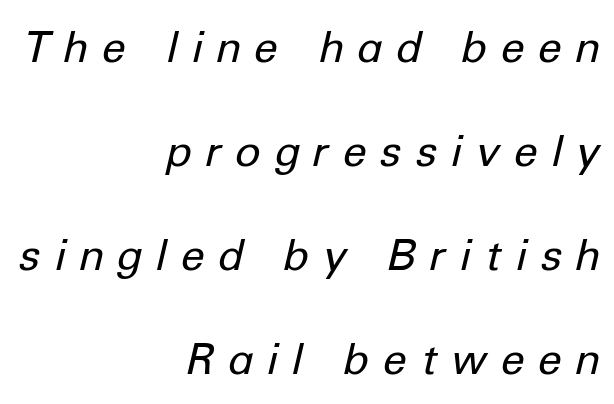
The rendering uses natural spacing where letterforms have individual widths. Teacher's note: observe the even right margin — that is flush-right alignment. Italic: yes, the glyphs are oblique. Widely set lines give the paragraph a tall, airy silhouette. Nothing heavy about these letters — not bold at all.
